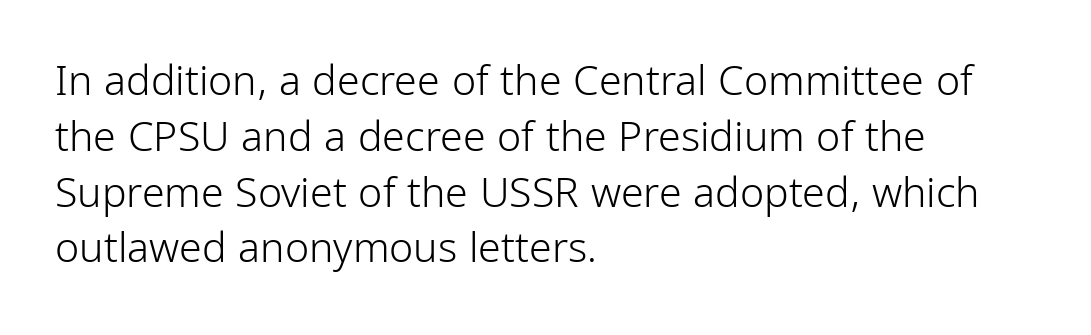
Q: Is the text bold? A: No.
Q: Is the text italic (slanted)? A: No, it is upright.
Q: Is the typeface a serif or a sans-serif typeface? A: Sans-serif.
Q: Is the text underlined? A: No.
Q: How is the paragraph aligned? A: Left-aligned.
Q: Is the spacing between letters normal or unusually wide? A: Normal.
Q: Is the spacing between lines tight, normal or loose? A: Normal.
Q: Width (condensed, normal, or wide)? A: Condensed.
Q: Stroke contrast? A: Low.
Q: x-height? A: Medium.
Q: Monospaced? A: No.
